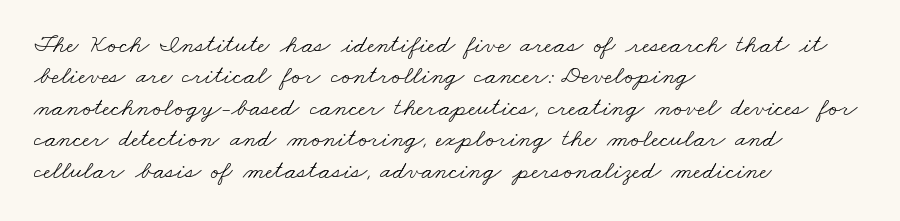
The image shows 26 px text type; set left-aligned, line spacing 1.21x, normal letter spacing, not underlined.
